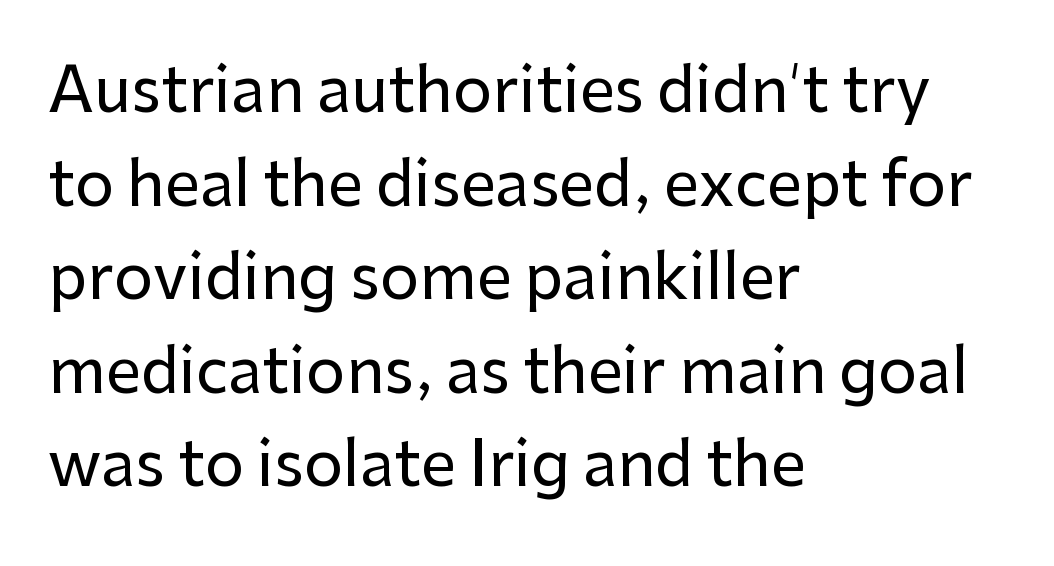
Letterform terminals end flat and unadorned throughout the passage. No italicization has been applied; the sample stays upright. Vertical spacing — default. Horizontal alignment here is leftward, the default for most running prose. Just letters on the line, the space beneath them empty. The face used here is proportionally spaced, like ordinary book or web type.
